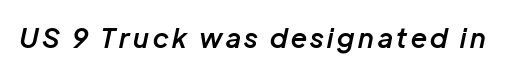
Weight check: semibold — heavier than regular, not quite bold. The gap between lines stays unmarked. Designer's note — italics engaged.
